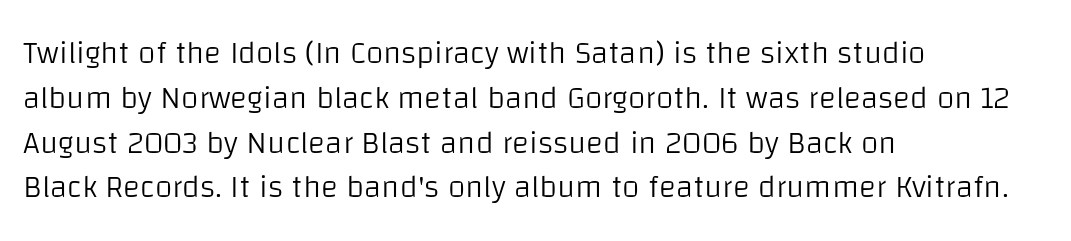
The image shows 32 px light sans-serif type, upright; set left-aligned, normal line spacing (1.4x), normal letter spacing, not underlined; low stroke contrast and a large x-height.
